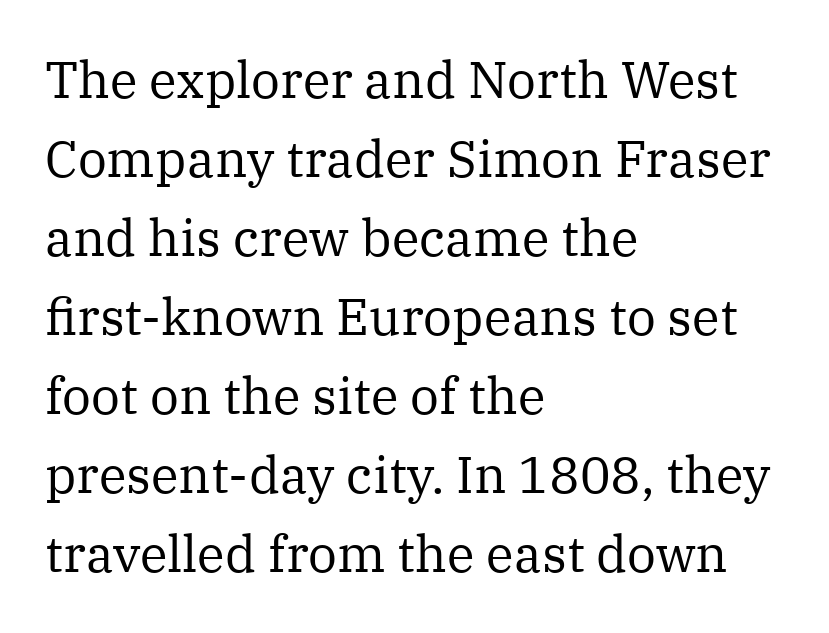
{"serif": "yes", "italic": "no", "bold": "no", "weight": "regular", "width": "normal", "stroke_contrast": "medium", "x_height": "medium", "monospaced": "no", "underline": "no", "align": "left", "line_spacing": "normal", "line_spacing_ratio": 1.55, "letter_spacing": "normal", "letter_spacing_em": 0.0, "glyph_px": 51}
